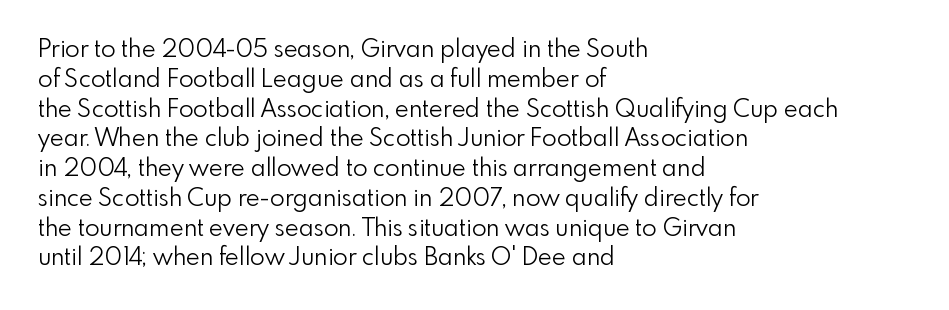
Q: Is the text bold? A: No.
Q: Is the text italic (slanted)? A: No, it is upright.
Q: Is the text underlined? A: No.
Q: How is the paragraph aligned? A: Left-aligned.
Q: Is the spacing between letters normal or unusually wide? A: Normal.
